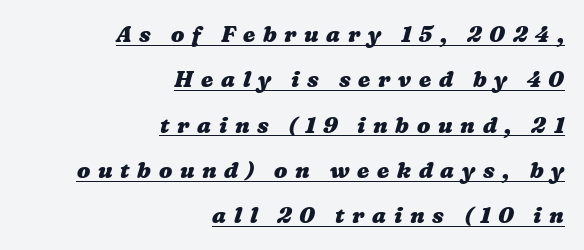
This is underlined copy, the kind a proofreader might mark for attention. These words are printed bold, with thick strokes throughout. Teacher's note: observe the even right margin — that is flush-right alignment. Substantial extra tracking has been applied to these lines. The lines are spread far apart with generous leading.
